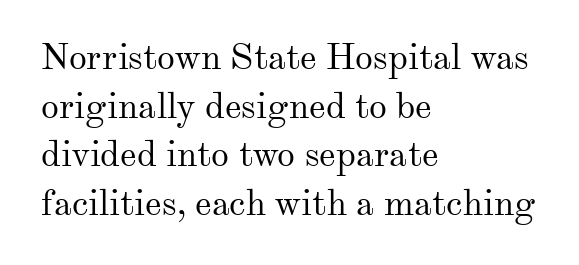
Beneath every word, the page is bare. Think of a printed novel: that variable character pitch is what you see here. Short note: letters normally spaced. Horizontal bands of white between lines are of average thickness. These lines are composed in type with serifs.
